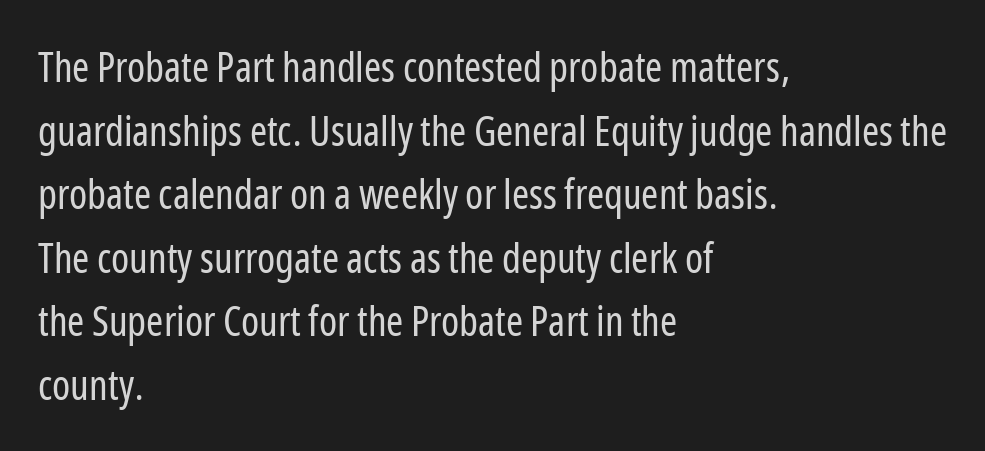
Q: Is the text bold? A: No.
Q: Is the text italic (slanted)? A: No, it is upright.
Q: Is the typeface a serif or a sans-serif typeface? A: Sans-serif.
Q: Is the text underlined? A: No.
Q: How is the paragraph aligned? A: Left-aligned.
Q: Is the spacing between letters normal or unusually wide? A: Normal.
Q: Is the spacing between lines tight, normal or loose? A: Normal.
Q: Width (condensed, normal, or wide)? A: Condensed.
Q: Stroke contrast? A: Low.
Q: x-height? A: Medium.
Q: Monospaced? A: No.
